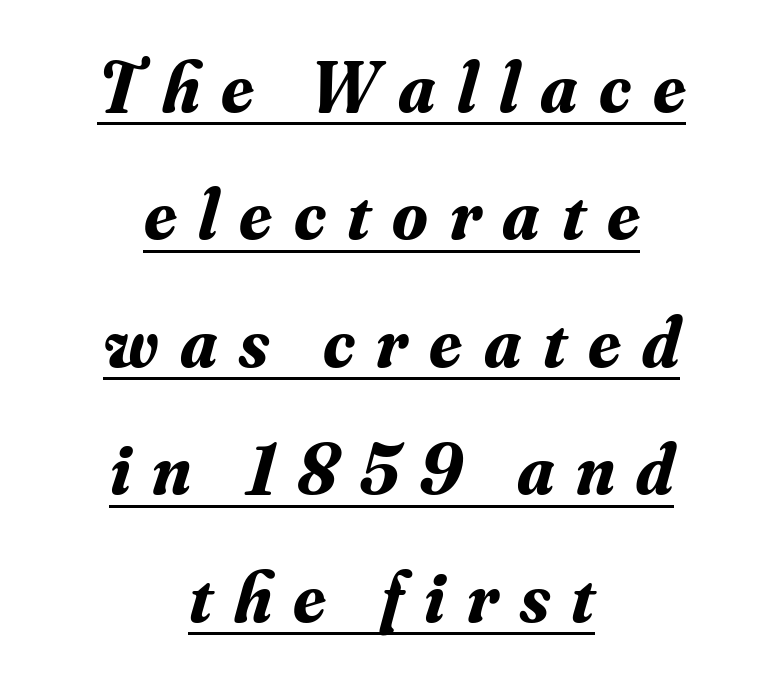
Q: Is the text bold? A: Yes.
Q: Is the text italic (slanted)? A: Yes, it leans right by about 16 degrees.
Q: Is the typeface a serif or a sans-serif typeface? A: Serif.
Q: Is the text underlined? A: Yes.
Q: How is the paragraph aligned? A: Centered.
Q: Is the spacing between letters normal or unusually wide? A: Unusually wide.
Q: Width (condensed, normal, or wide)? A: Normal.
Q: Stroke contrast? A: Medium.
Q: x-height? A: Small.
Q: Monospaced? A: No.
